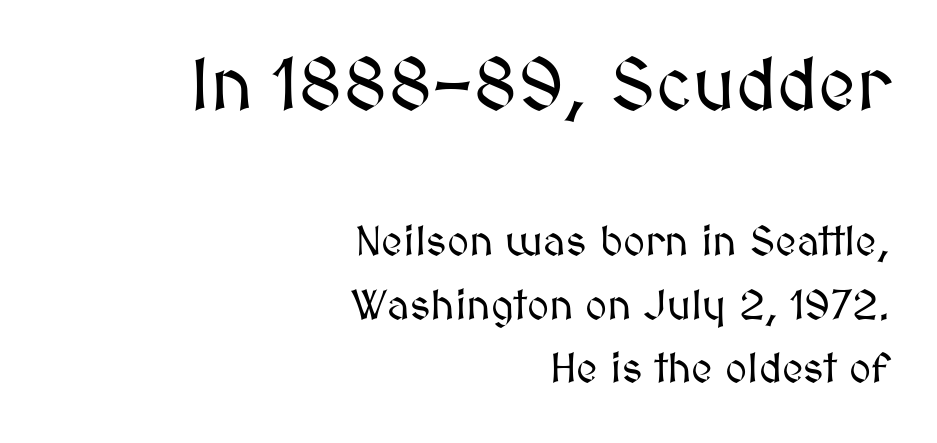
Q: Is the text italic (slanted)? A: No, it is upright.
Q: Is the text underlined? A: No.
Q: How is the paragraph aligned? A: Right-aligned.
Q: Is the spacing between letters normal or unusually wide? A: Normal.
Q: Is the spacing between lines tight, normal or loose? A: Normal.
Q: Which block of text is set in a larger size, the first (top) or the second (bottom)? A: The first (top) one.
Q: Width (condensed, normal, or wide)? A: Normal.
Q: Stroke contrast? A: Medium.
Q: x-height? A: Medium.
Q: Monospaced? A: No.
